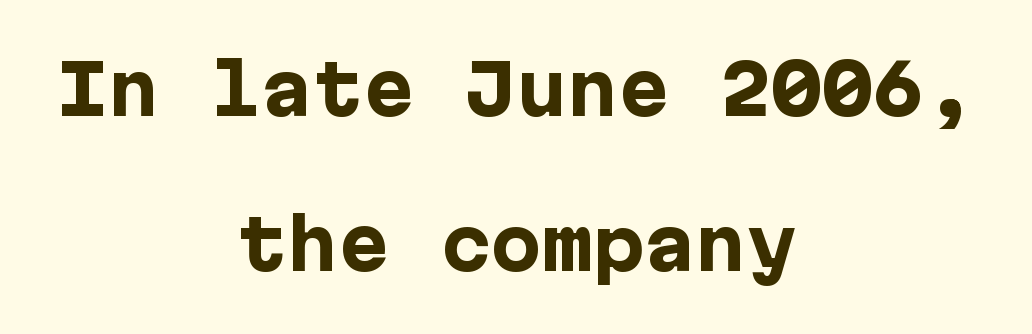
How would I describe the line gaps? Wide and relaxed. Posture: straight, roman, zero tilt. Set as a true bold cut, around the 700 mark. A clean baseline with only descenders dipping below it. Unlike a traditional serif, this face leaves its strokes unadorned.
